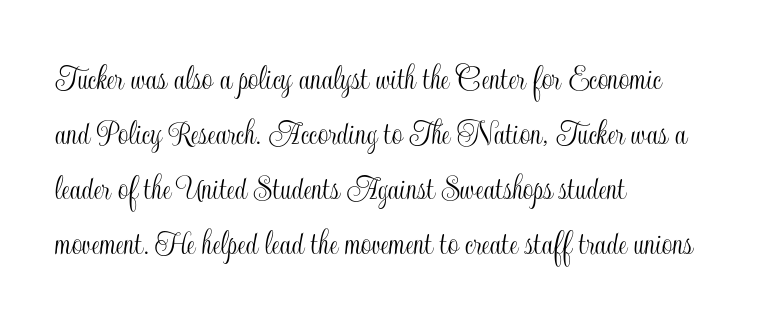
Q: Is the text italic (slanted)? A: Yes.
Q: Is the text underlined? A: No.
Q: How is the paragraph aligned? A: Left-aligned.
Q: Is the spacing between letters normal or unusually wide? A: Normal.
Q: Is the spacing between lines tight, normal or loose? A: Normal.
Q: Width (condensed, normal, or wide)? A: Condensed.
Q: x-height? A: Small.
Q: Monospaced? A: No.
